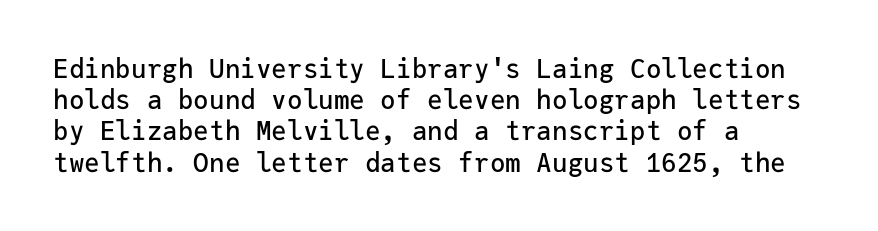
The passage is arranged the way most books set body copy — flush left. This is the regular roman posture of the typeface. The rendering keeps characters at their native spacing. Honestly, there is no underline to notice here at all.
